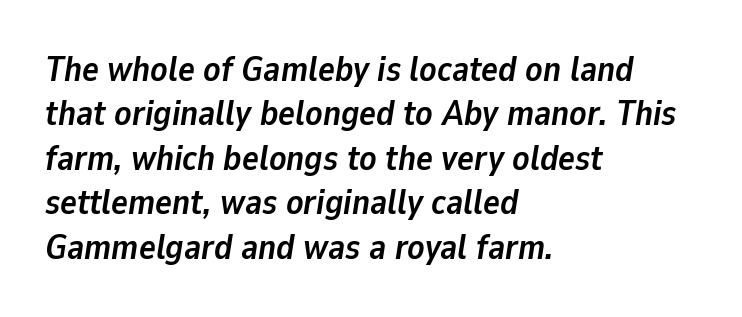
The image shows 35 px semibold type, italic (leaning right); set left-aligned, normal line spacing (1.27x), normal letter spacing, not underlined; low stroke contrast and a medium x-height.
